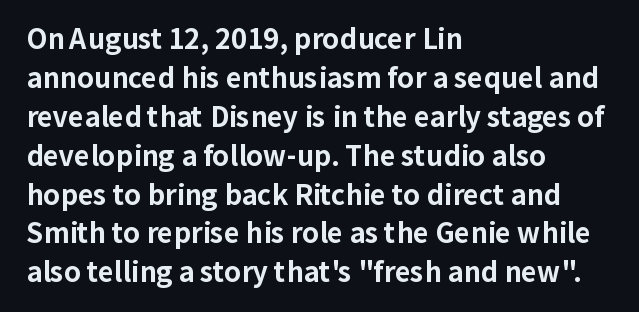
Line starts are locked; line ends wander. On the weight axis this lands at bold, roughly 700. Italic: no, the glyphs are upright roman. Glance below the letters and you will spot only blank space.
